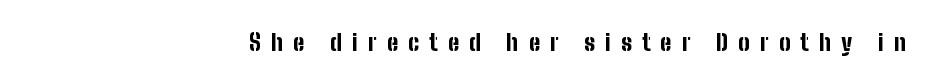
Q: Is the text bold? A: Yes.
Q: Is the text italic (slanted)? A: No, it is upright.
Q: Is the text underlined? A: No.
Q: How is the paragraph aligned? A: Right-aligned.
Q: Is the spacing between letters normal or unusually wide? A: Unusually wide.
